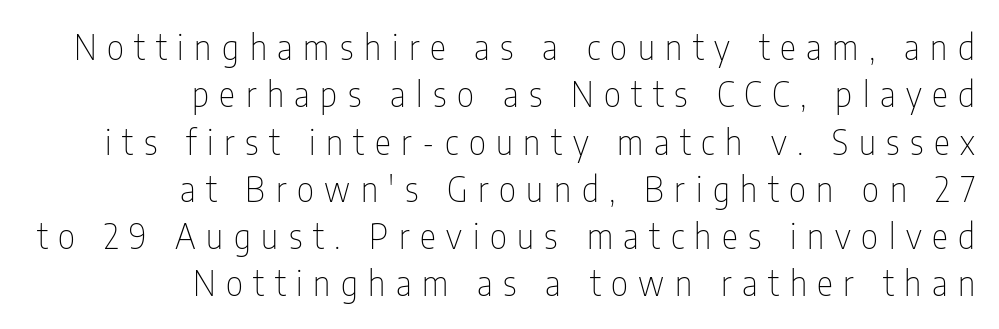
Q: Is the text bold? A: No.
Q: Is the text italic (slanted)? A: No, it is upright.
Q: Is the typeface a serif or a sans-serif typeface? A: Sans-serif.
Q: Is the text underlined? A: No.
Q: How is the paragraph aligned? A: Right-aligned.
Q: Is the spacing between letters normal or unusually wide? A: Unusually wide.
Q: Is the spacing between lines tight, normal or loose? A: Normal.
Q: Width (condensed, normal, or wide)? A: Condensed.
Q: Stroke contrast? A: Low.
Q: x-height? A: Medium.
Q: Monospaced? A: No.
